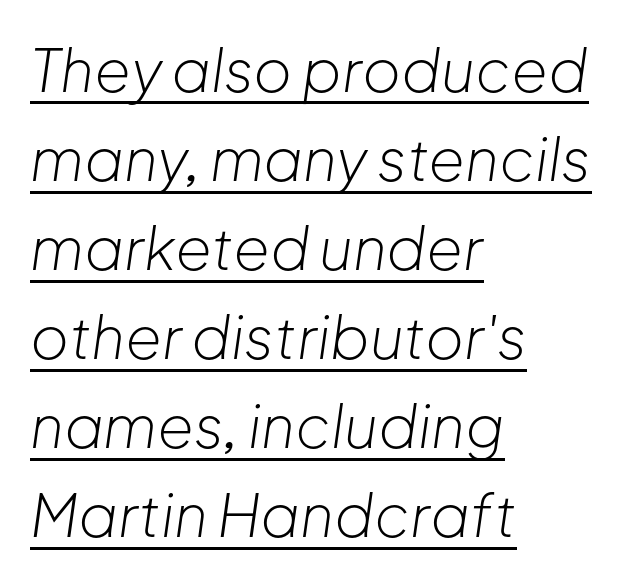
The image shows 59 px light type, italic (leaning right); set left-aligned, normal line spacing (1.51x), normal letter spacing, underlined; low stroke contrast and a medium x-height.
